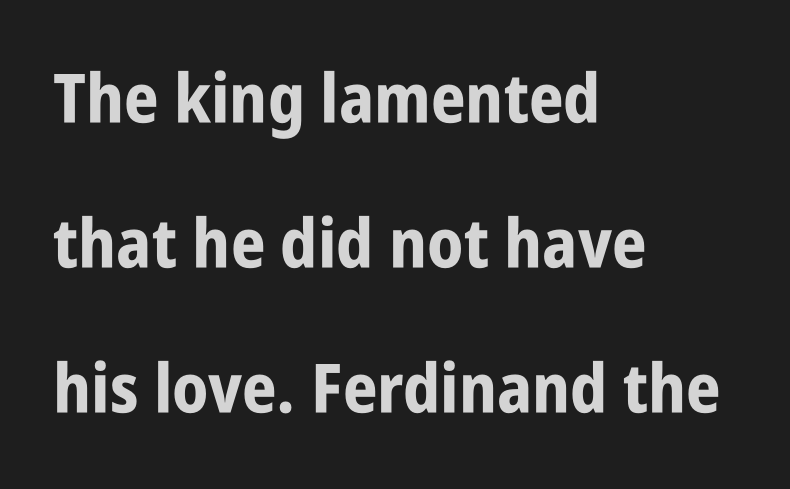
{"serif": "no", "italic": "no", "bold": "yes", "weight": "bold", "width": "condensed", "stroke_contrast": "low", "x_height": "large", "monospaced": "no", "underline": "no", "align": "left", "line_spacing": "loose", "line_spacing_ratio": 2.13, "letter_spacing": "normal", "letter_spacing_em": 0.0, "glyph_px": 68}
